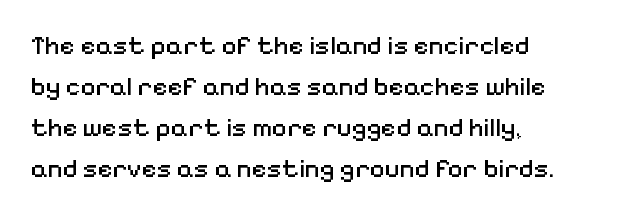
The image shows 26 px text type, upright; set left-aligned, normal line spacing (1.58x), normal letter spacing, not underlined.
